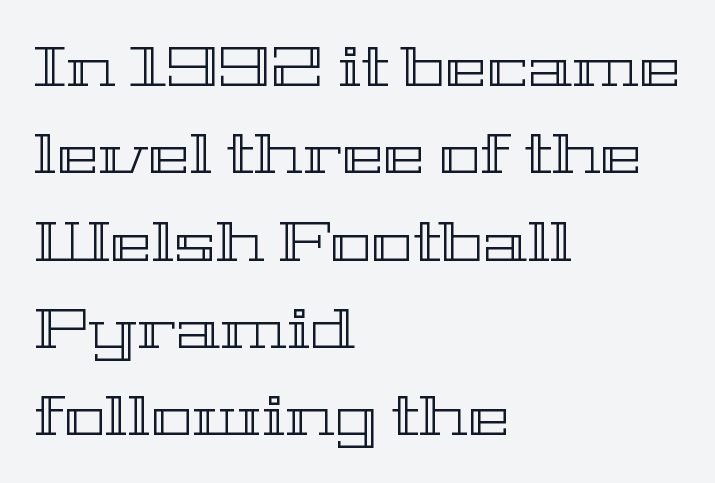
The image shows 56 px wide type, upright; set left-aligned, normal line spacing (1.56x), normal letter spacing, not underlined; a medium x-height.
